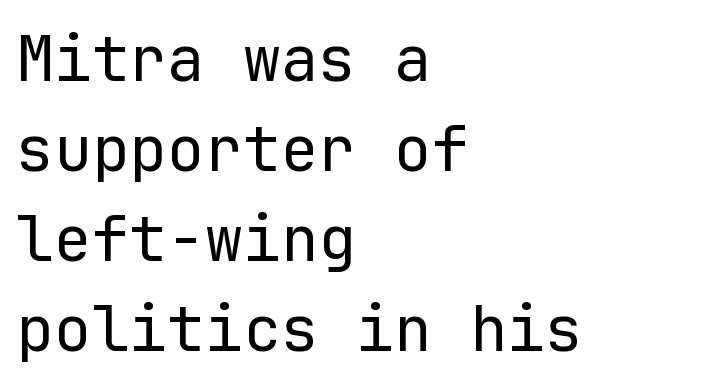
{"serif": "no", "italic": "no", "bold": "no", "weight": "regular", "width": "normal", "stroke_contrast": "low", "x_height": "medium", "monospaced": "yes", "underline": "no", "align": "left", "line_spacing": "normal", "line_spacing_ratio": 1.43, "letter_spacing": "normal", "letter_spacing_em": 0.0, "glyph_px": 63}
